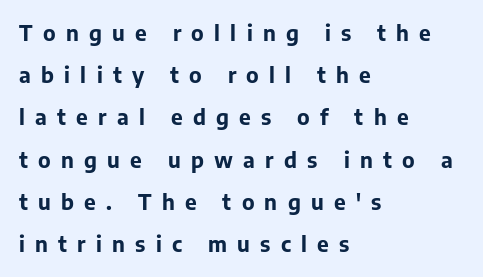
{"italic": "no", "bold": "yes", "underline": "no", "align": "left", "line_spacing": "loose", "line_spacing_ratio": 2.01, "letter_spacing": "wide", "letter_spacing_em": 0.49, "glyph_px": 21}
